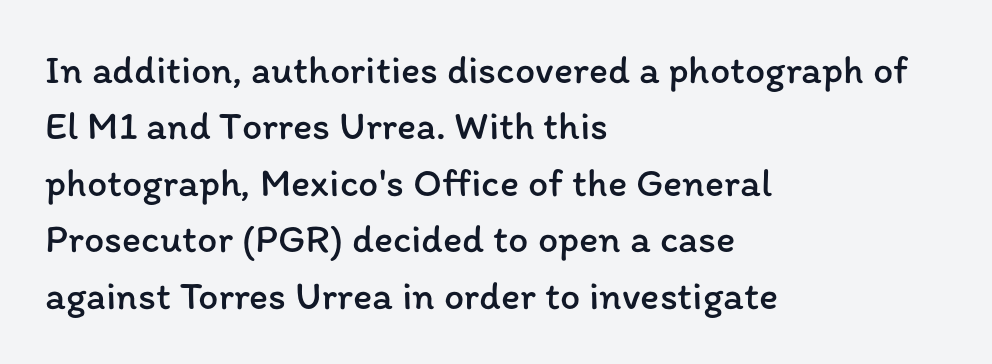
Tracking here is standard; glyphs follow each other at the usual distance. Where is the straight margin? On the left. When letters stand straight like this, we call the style roman or upright. The zone under the glyphs is completely vacant.
